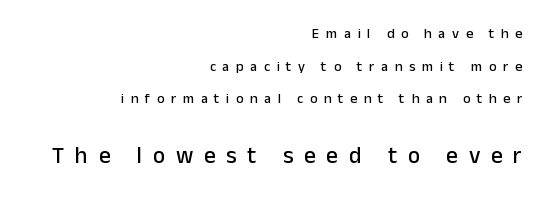
{"italic": "no", "underline": "no", "align": "right", "line_spacing": "loose", "line_spacing_ratio": 2.33, "letter_spacing": "wide", "letter_spacing_em": 0.47, "larger_block": "second", "size_ratio": 1.64, "glyph_px": 23}
